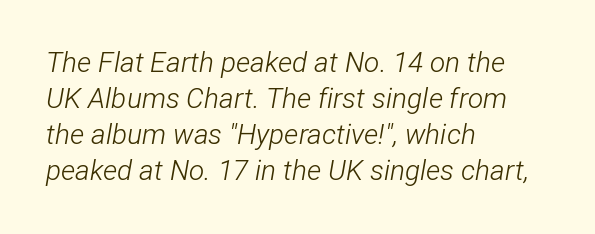
{"italic": "yes", "lean": "right", "slant_degrees": 12, "bold": "no", "weight": "light", "width": "condensed", "stroke_contrast": "low", "x_height": "medium", "monospaced": "no", "underline": "no", "align": "left", "line_spacing": "normal", "line_spacing_ratio": 1.29, "letter_spacing": "normal", "letter_spacing_em": 0.0, "glyph_px": 28}
